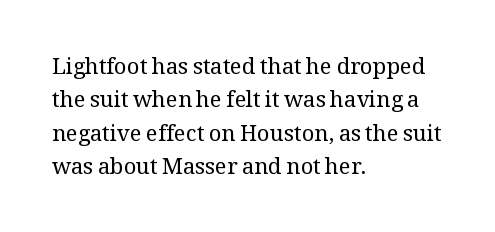
Q: Is the text bold? A: No.
Q: Is the text italic (slanted)? A: No, it is upright.
Q: Is the text underlined? A: No.
Q: How is the paragraph aligned? A: Left-aligned.
Q: Is the spacing between letters normal or unusually wide? A: Normal.
Q: Is the spacing between lines tight, normal or loose? A: Normal.
